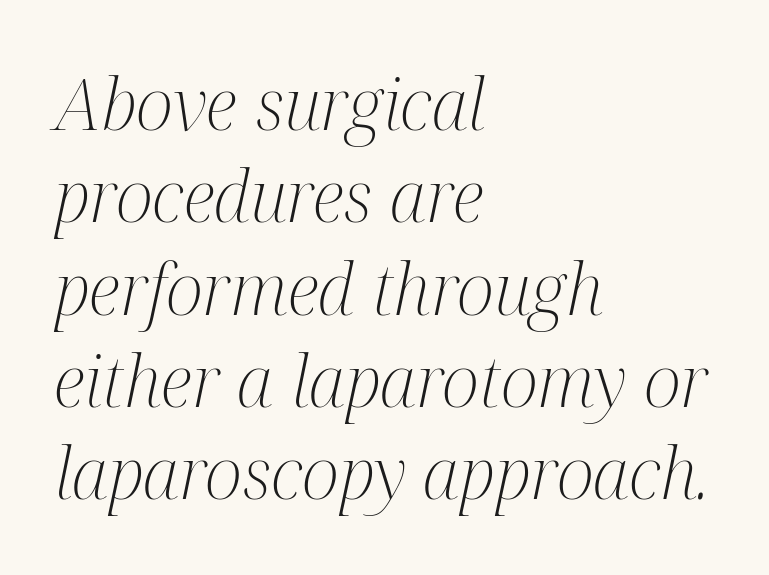
Q: Is the text bold? A: No.
Q: Is the text italic (slanted)? A: Yes, it leans right by about 12 degrees.
Q: Is the typeface a serif or a sans-serif typeface? A: Serif.
Q: Is the text underlined? A: No.
Q: How is the paragraph aligned? A: Left-aligned.
Q: Is the spacing between letters normal or unusually wide? A: Normal.
Q: Is the spacing between lines tight, normal or loose? A: Normal.
Q: Width (condensed, normal, or wide)? A: Condensed.
Q: Stroke contrast? A: Medium.
Q: x-height? A: Medium.
Q: Monospaced? A: No.
